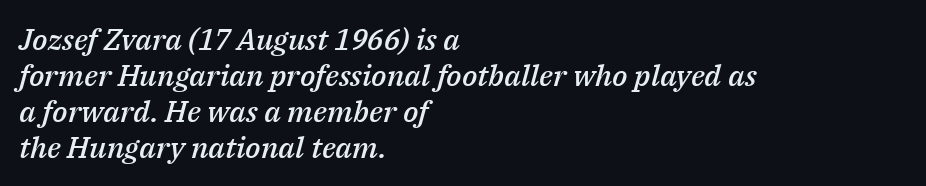
Q: Is the text bold? A: Semi-bold.
Q: Is the text italic (slanted)? A: Yes, it leans right by about 14 degrees.
Q: Is the text underlined? A: No.
Q: How is the paragraph aligned? A: Left-aligned.
Q: Is the spacing between letters normal or unusually wide? A: Normal.
Q: Width (condensed, normal, or wide)? A: Normal.
Q: Stroke contrast? A: Medium.
Q: x-height? A: Medium.
Q: Monospaced? A: No.
